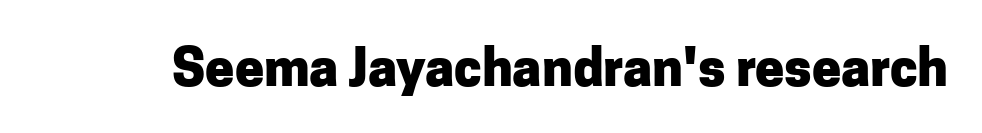
{"serif": "no", "italic": "no", "bold": "yes", "weight": "heavy", "width": "normal", "stroke_contrast": "low", "x_height": "medium", "monospaced": "no", "underline": "no", "letter_spacing": "normal", "letter_spacing_em": 0.0, "glyph_px": 52}
